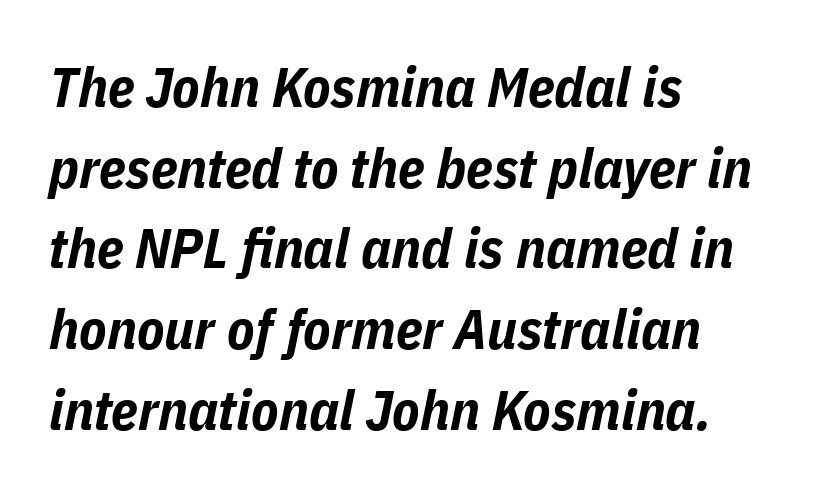
Q: Is the text bold? A: Yes.
Q: Is the text italic (slanted)? A: Yes, it leans right by about 11 degrees.
Q: Is the text underlined? A: No.
Q: How is the paragraph aligned? A: Left-aligned.
Q: Is the spacing between letters normal or unusually wide? A: Normal.
Q: Is the spacing between lines tight, normal or loose? A: Normal.
Q: Width (condensed, normal, or wide)? A: Condensed.
Q: Stroke contrast? A: Low.
Q: x-height? A: Medium.
Q: Monospaced? A: No.
